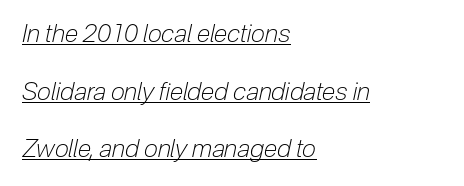
Observe the lean: these are italic letterforms. No extra tracking has been applied to these lines. The paragraph has a hard left edge and a soft right edge. The typeface has the unassuming heft of standard copy or less. Has an underline been added? It has. Successive baselines arrive slowly, with a big drop between each.
